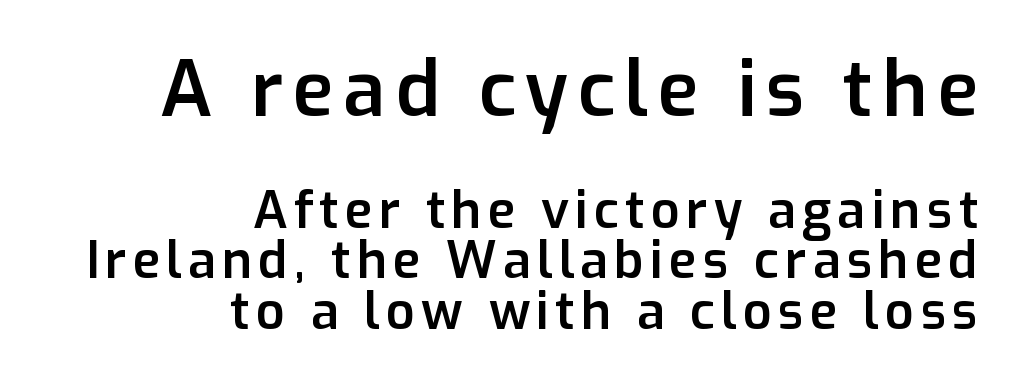
{"serif": "no", "italic": "no", "bold": "semi", "weight": "semibold", "width": "normal", "stroke_contrast": "low", "x_height": "medium", "monospaced": "no", "underline": "no", "align": "right", "line_spacing": "tight", "line_spacing_ratio": 0.99, "larger_block": "first", "size_ratio": 1.51, "glyph_px": 77}
